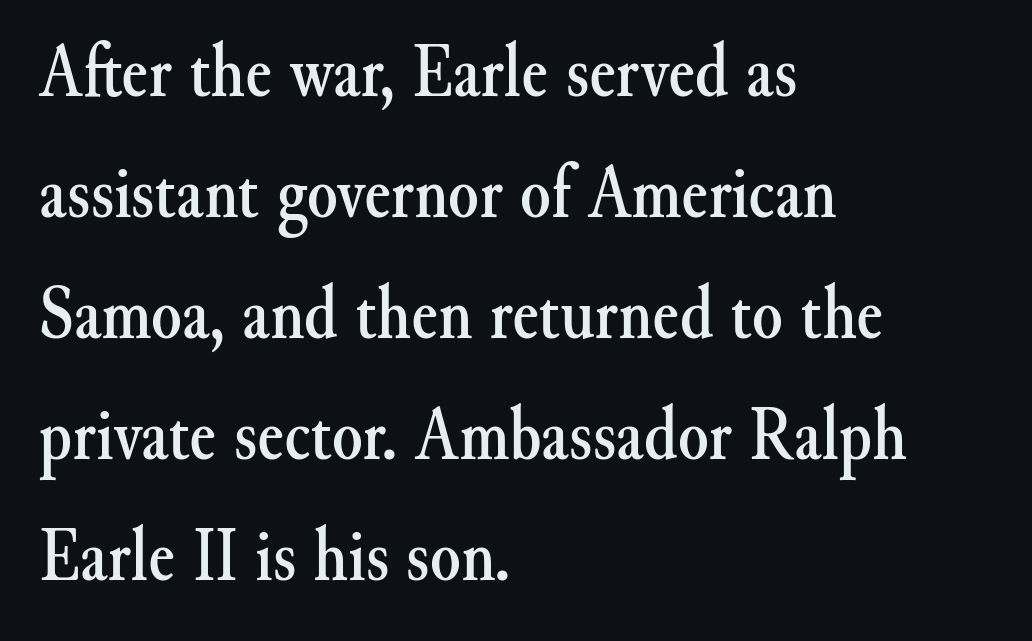
Note the varied advance widths — an 'i' is clearly narrower than an 'm'. These lines were composed using upright roman letters. Line beginnings align vertically; line endings do not. Vertically, the passage feels balanced, rows spaced as you'd expect. The type is set solid horizontally, with unmodified tracking. The words here are not underlined.
